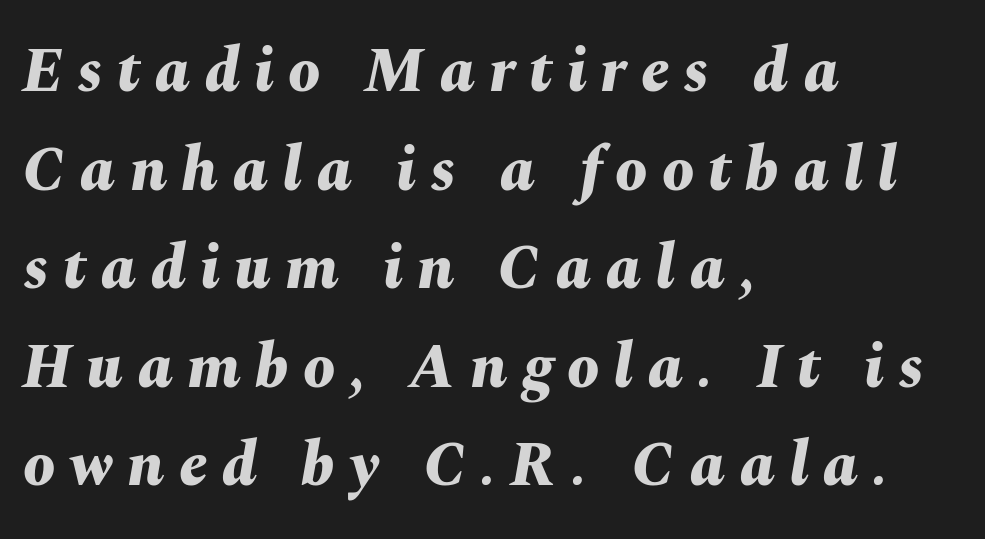
The lines are quadded left. Decoration check: the copy has no underline. This sample keeps an unexceptional amount of space between lines. Caption: bold face, heavy strokes. Looks like regular typesetting: each glyph gets only the width it needs. Is the type slanted? Yes — the strokes lean at a clear angle.
